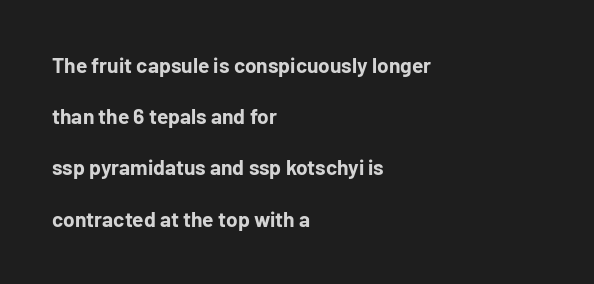
Default kerning and tracking; the words read as compact shapes. Interline gaps are noticeably wide in this sample. These lines stack with their left ends in a neat column. This sample uses an upright cut, with every glyph sitting square on the baseline. The foot of each line stays bare and open.
